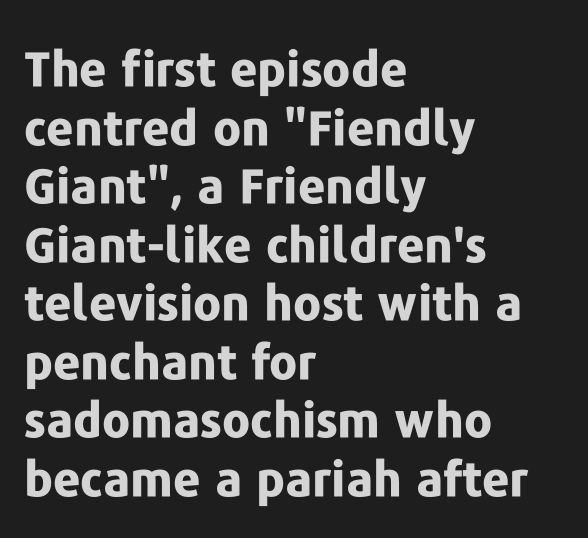
Q: Is the text bold? A: Yes.
Q: Is the text italic (slanted)? A: No, it is upright.
Q: Is the typeface a serif or a sans-serif typeface? A: Sans-serif.
Q: Is the text underlined? A: No.
Q: How is the paragraph aligned? A: Left-aligned.
Q: Is the spacing between letters normal or unusually wide? A: Normal.
Q: Width (condensed, normal, or wide)? A: Normal.
Q: Stroke contrast? A: Low.
Q: x-height? A: Medium.
Q: Monospaced? A: No.
